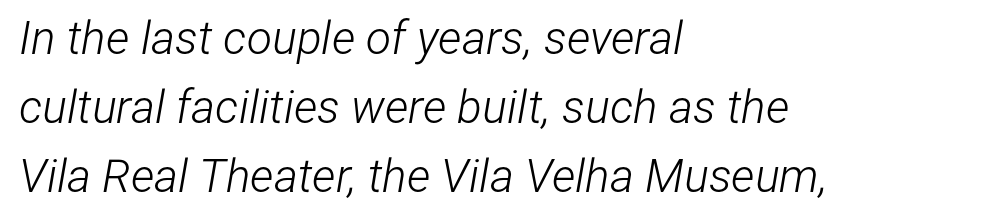
{"italic": "yes", "lean": "right", "slant_degrees": 12, "bold": "no", "weight": "light", "width": "condensed", "stroke_contrast": "low", "x_height": "medium", "monospaced": "no", "underline": "no", "align": "left", "line_spacing": "normal", "line_spacing_ratio": 1.5, "letter_spacing": "normal", "letter_spacing_em": 0.0, "glyph_px": 46}
